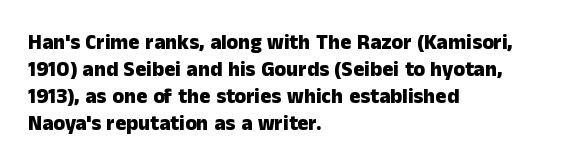
{"italic": "no", "bold": "yes", "underline": "no", "align": "left", "line_spacing": "normal", "line_spacing_ratio": 1.28, "letter_spacing": "normal", "letter_spacing_em": 0.0, "glyph_px": 21}
